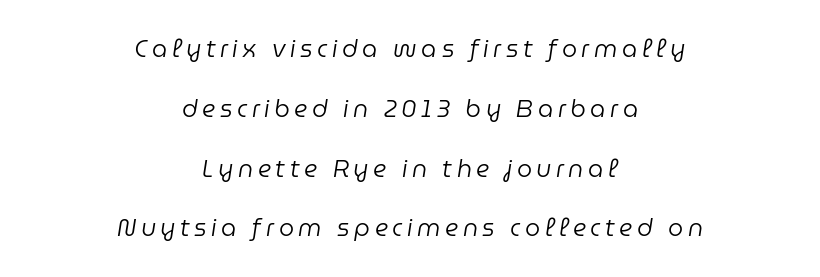
{"italic": "yes", "lean": "right", "slant_degrees": 9, "bold": "no", "underline": "no", "align": "center", "line_spacing": "loose", "line_spacing_ratio": 2.49, "glyph_px": 24}
